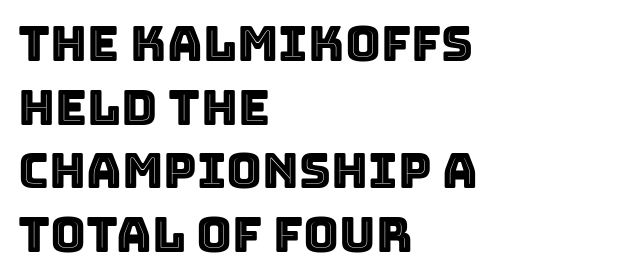
The image shows 49 px text type, upright; set left-aligned, normal line spacing (1.3x), normal letter spacing, not underlined; a large x-height.
